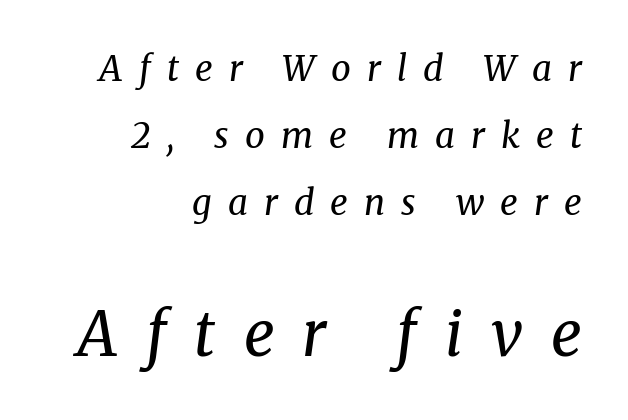
The image shows 61 px regular-weight serif type, italic (leaning right); set right-aligned, loose line spacing (1.91x), unusually wide letter spacing (+0.46 em), not underlined; the second (bottom) block is 1.74x larger; medium stroke contrast and a medium x-height.
